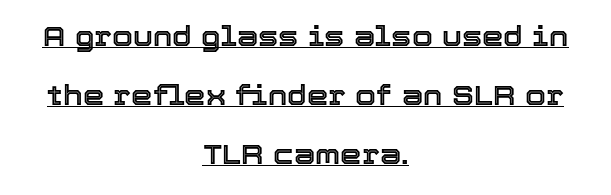
{"italic": "no", "underline": "yes", "align": "center", "line_spacing": "loose", "line_spacing_ratio": 2.18, "letter_spacing": "normal", "letter_spacing_em": 0.0, "glyph_px": 27}
